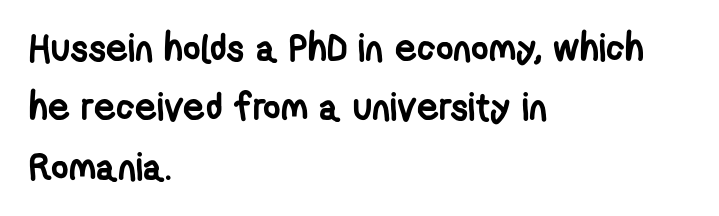
The image shows 38 px semibold, condensed sans-serif type; set left-aligned, normal line spacing (1.56x), normal letter spacing, not underlined; low stroke contrast and a medium x-height.
